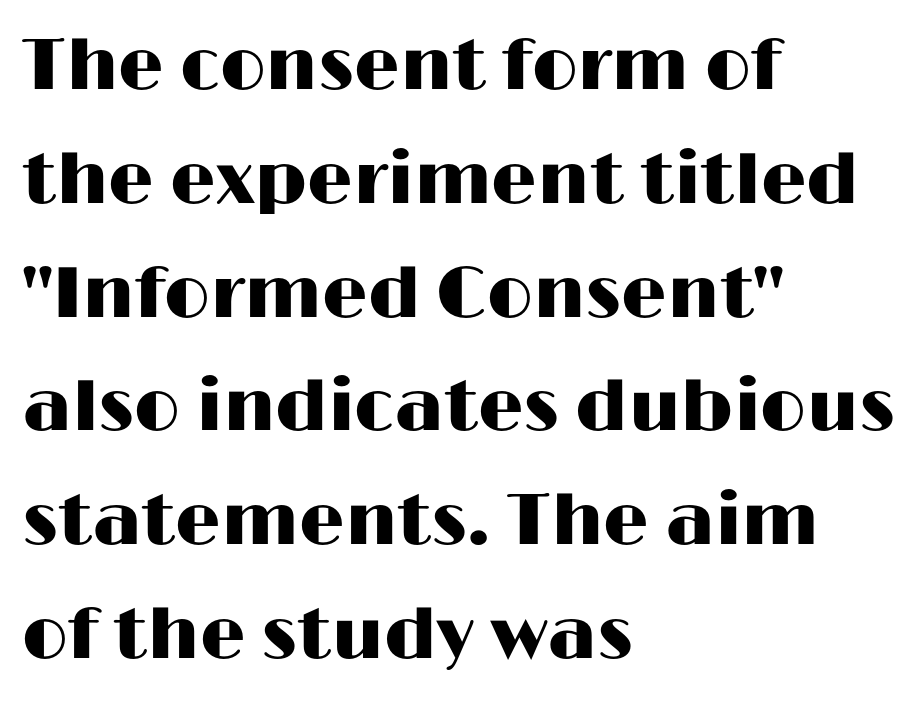
Typographically, this falls in the sans-serif category. Letter spacing: default. Letters rest on an invisible, unmarked baseline. Think of a printed novel: that variable character pitch is what you see here. Posture: straight, roman, zero tilt. Layout note: lines flush left.
